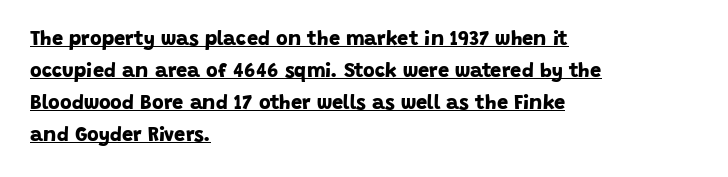
{"bold": "yes", "underline": "yes", "align": "left", "line_spacing": "normal", "line_spacing_ratio": 1.6, "letter_spacing": "normal", "letter_spacing_em": 0.0, "glyph_px": 20}
